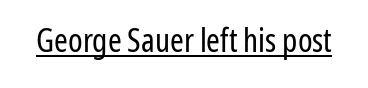
Q: Is the text bold? A: No.
Q: Is the text italic (slanted)? A: No, it is upright.
Q: Is the typeface a serif or a sans-serif typeface? A: Sans-serif.
Q: Is the text underlined? A: Yes.
Q: Is the spacing between letters normal or unusually wide? A: Normal.
Q: Width (condensed, normal, or wide)? A: Condensed.
Q: Stroke contrast? A: Low.
Q: x-height? A: Medium.
Q: Monospaced? A: No.
